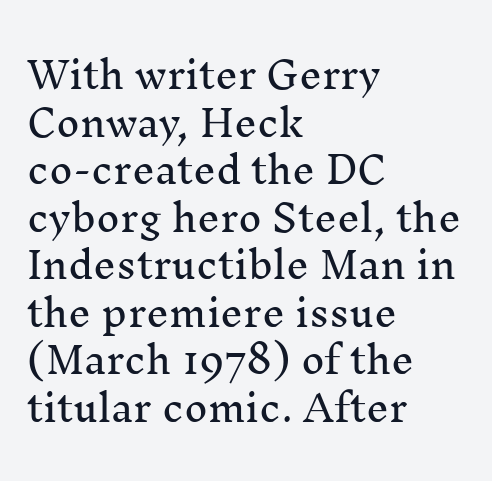
{"serif": "yes", "italic": "no", "width": "normal", "stroke_contrast": "medium", "x_height": "medium", "monospaced": "no", "underline": "no", "align": "left", "line_spacing": "normal", "line_spacing_ratio": 1.32, "letter_spacing": "normal", "letter_spacing_em": 0.0, "glyph_px": 36}
